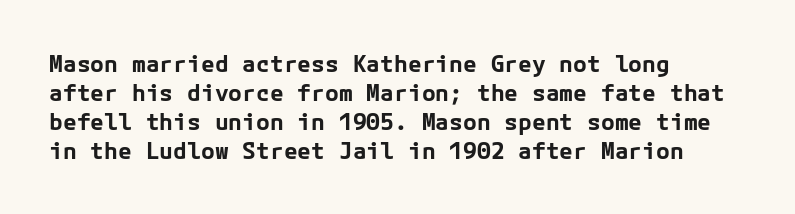
{"italic": "no", "bold": "yes", "underline": "no", "align": "left", "line_spacing": "normal", "line_spacing_ratio": 1.26, "letter_spacing": "normal", "letter_spacing_em": 0.0, "glyph_px": 23}
